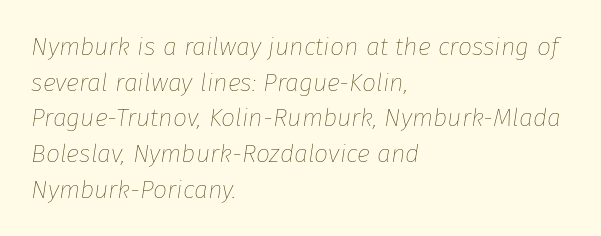
Q: Is the text bold? A: No.
Q: Is the text italic (slanted)? A: Yes, it leans right by about 8 degrees.
Q: Is the text underlined? A: No.
Q: How is the paragraph aligned? A: Left-aligned.
Q: Is the spacing between letters normal or unusually wide? A: Normal.
Q: Is the spacing between lines tight, normal or loose? A: Normal.
